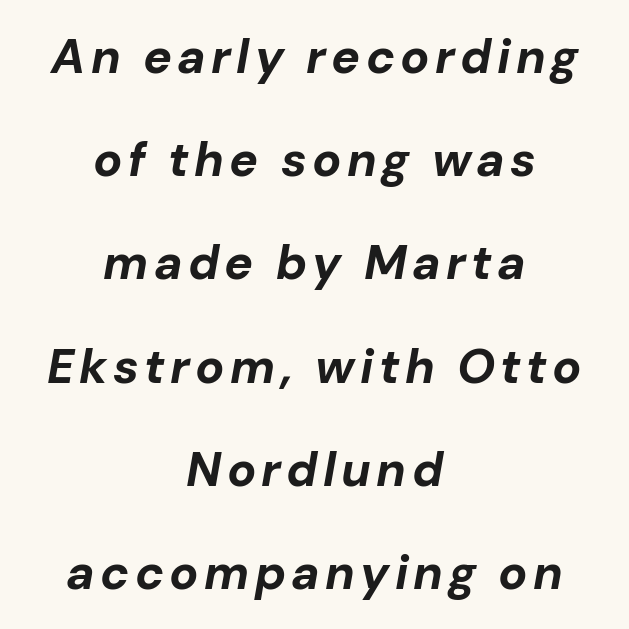
Q: Is the text bold? A: Yes.
Q: Is the text italic (slanted)? A: Yes, it leans right by about 10 degrees.
Q: Is the text underlined? A: No.
Q: How is the paragraph aligned? A: Centered.
Q: Is the spacing between lines tight, normal or loose? A: Loose.
Q: Width (condensed, normal, or wide)? A: Normal.
Q: Stroke contrast? A: Low.
Q: x-height? A: Medium.
Q: Monospaced? A: No.
